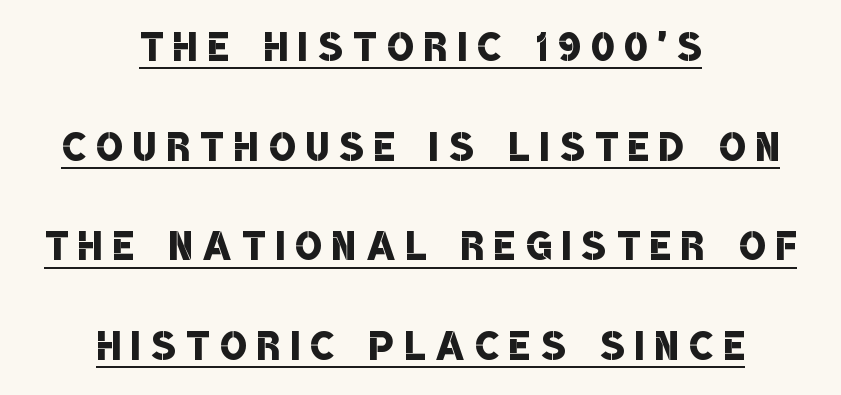
The type family on display is of the sans-serif kind. Descenders here cross a horizontal rule under the line. What weight is shown? A semibold, between regular and bold. This sample uses expanded letter spacing, leaving extra air between glyphs. Alignment: centered.
